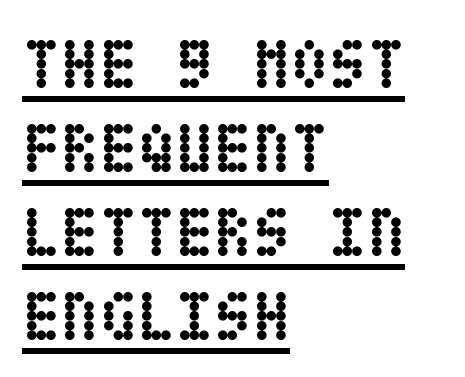
The image shows 70 px semibold, condensed type, upright; set left-aligned, line spacing 1.2x, normal letter spacing, underlined; low stroke contrast and a large x-height.
